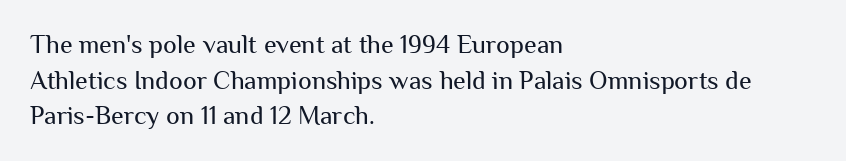
The image shows 26 px text type, upright; set left-aligned, normal line spacing (1.37x), normal letter spacing, not underlined.
